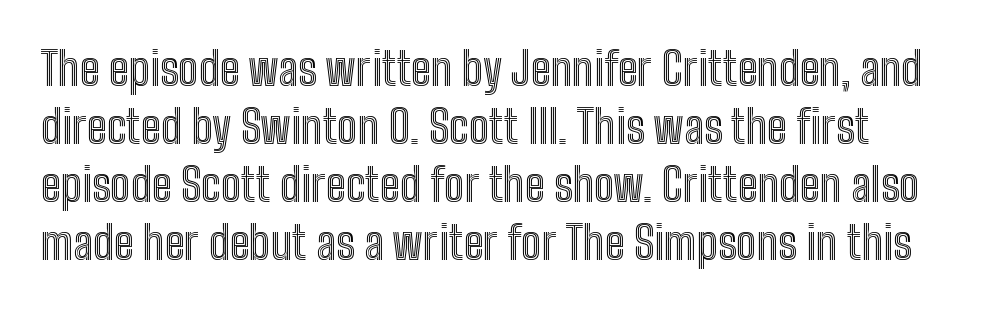
Q: Is the text italic (slanted)? A: No, it is upright.
Q: Is the text underlined? A: No.
Q: Is the spacing between letters normal or unusually wide? A: Normal.
Q: Is the spacing between lines tight, normal or loose? A: Normal.
Q: Width (condensed, normal, or wide)? A: Condensed.
Q: x-height? A: Medium.
Q: Monospaced? A: No.
